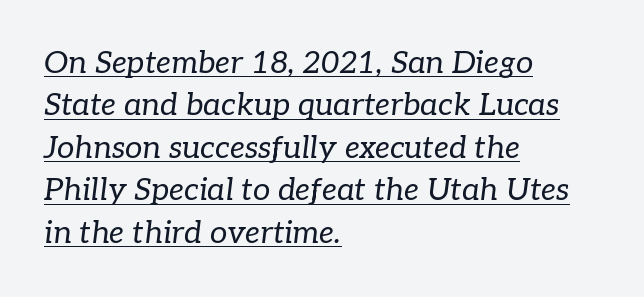
Q: Is the text bold? A: No.
Q: Is the text italic (slanted)? A: Yes, it leans right by about 7 degrees.
Q: Is the typeface a serif or a sans-serif typeface? A: Serif.
Q: Is the text underlined? A: Yes.
Q: How is the paragraph aligned? A: Left-aligned.
Q: Is the spacing between letters normal or unusually wide? A: Normal.
Q: Is the spacing between lines tight, normal or loose? A: Normal.
Q: Width (condensed, normal, or wide)? A: Normal.
Q: Stroke contrast? A: Low.
Q: x-height? A: Medium.
Q: Monospaced? A: No.
